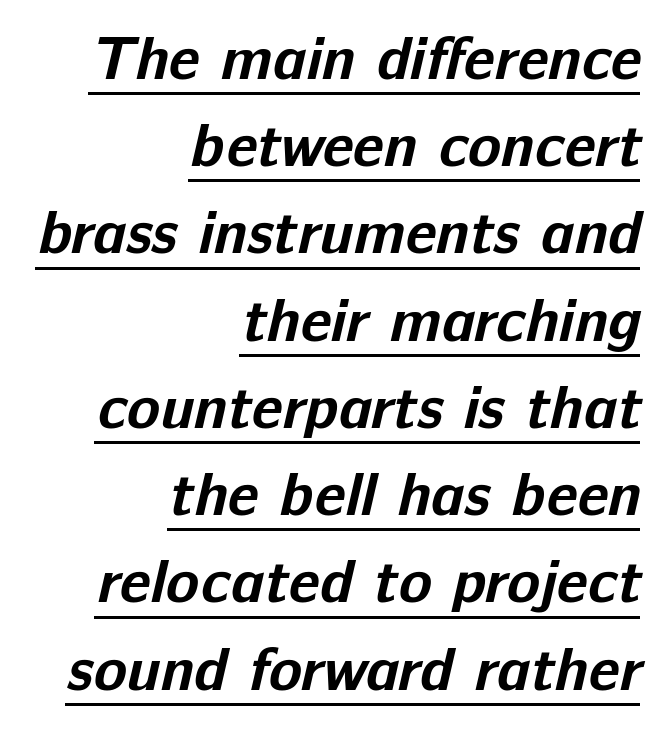
{"serif": "no", "bold": "yes", "weight": "bold", "width": "normal", "stroke_contrast": "low", "x_height": "medium", "monospaced": "no", "underline": "yes", "align": "right", "line_spacing": "normal", "line_spacing_ratio": 1.43, "letter_spacing": "normal", "letter_spacing_em": 0.0, "glyph_px": 61}
